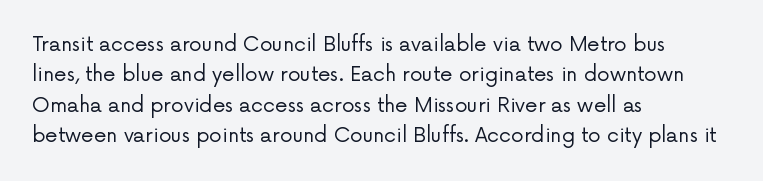
{"italic": "no", "bold": "no", "underline": "no", "align": "left", "line_spacing": "normal", "line_spacing_ratio": 1.52, "letter_spacing": "normal", "letter_spacing_em": 0.0, "glyph_px": 20}
